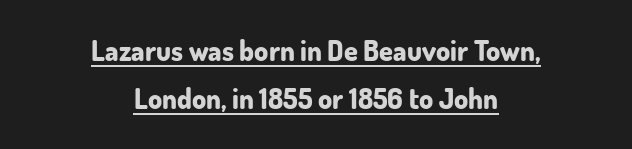
Does the copy run flush right? No — it is centered line by line. Unlike italic type, these characters show no tilt at all. Is this a fixed-width face? No — the glyphs have proportional, varying widths. The face used here has the dense, thick strokes of a bold. Observe the ordinary spacing: letters are neighbours, not strangers.
